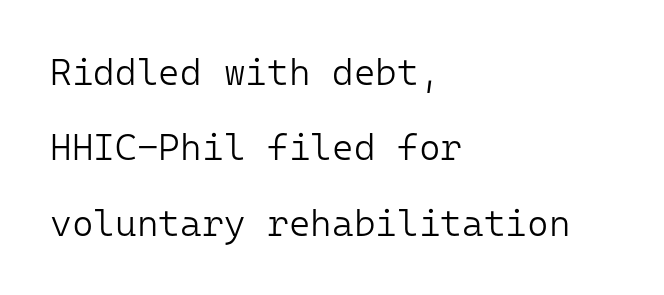
Spacing verdict: monospaced, one width for all characters. Unlike italic type, these characters show no tilt at all. Stroke thickness stays within the range of a standard reading face or lighter. Lines of text with bare space underneath.
